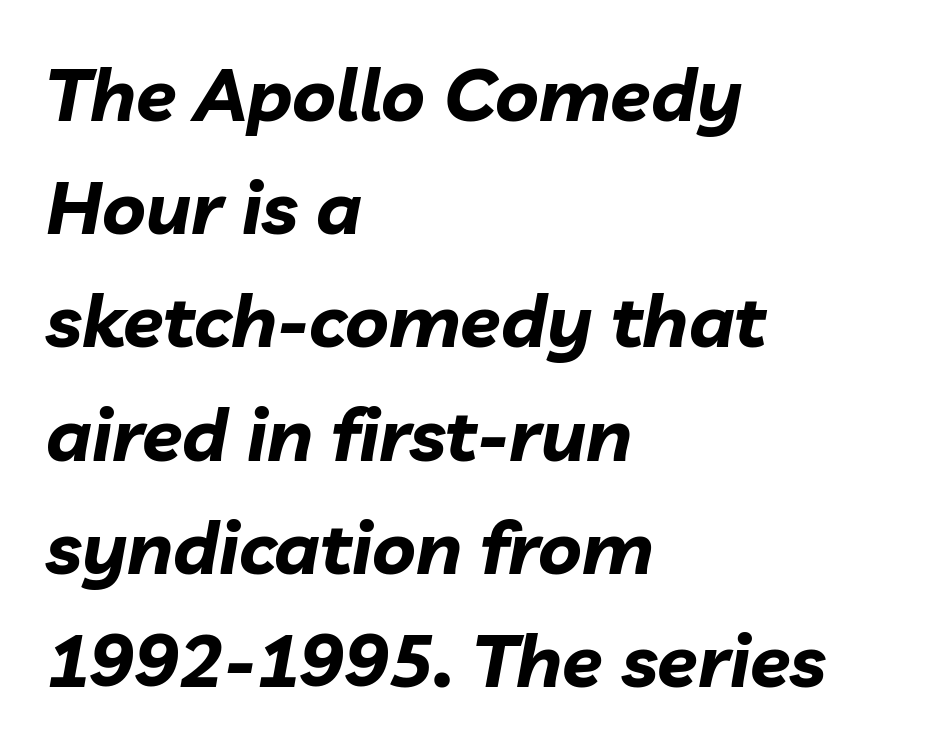
The image shows 74 px bold type, italic (leaning right); set left-aligned, normal line spacing (1.53x), normal letter spacing, not underlined; low stroke contrast and a medium x-height.
